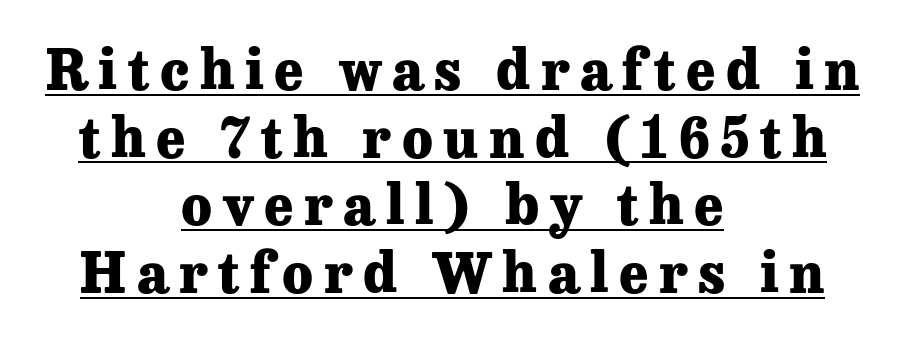
Q: Is the text bold? A: Yes.
Q: Is the text italic (slanted)? A: No, it is upright.
Q: Is the typeface a serif or a sans-serif typeface? A: Serif.
Q: Is the text underlined? A: Yes.
Q: How is the paragraph aligned? A: Centered.
Q: Width (condensed, normal, or wide)? A: Normal.
Q: Stroke contrast? A: Low.
Q: x-height? A: Medium.
Q: Monospaced? A: No.
